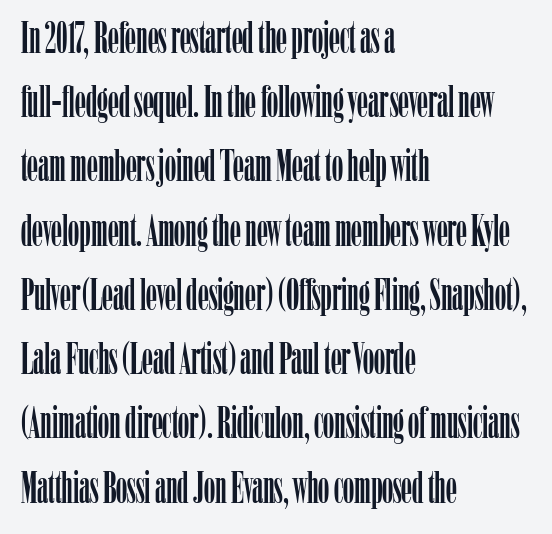
Q: Is the text italic (slanted)? A: No, it is upright.
Q: Is the typeface a serif or a sans-serif typeface? A: Serif.
Q: Is the text underlined? A: No.
Q: How is the paragraph aligned? A: Left-aligned.
Q: Is the spacing between letters normal or unusually wide? A: Normal.
Q: Is the spacing between lines tight, normal or loose? A: Normal.
Q: Width (condensed, normal, or wide)? A: Condensed.
Q: Stroke contrast? A: Low.
Q: x-height? A: Medium.
Q: Monospaced? A: No.
